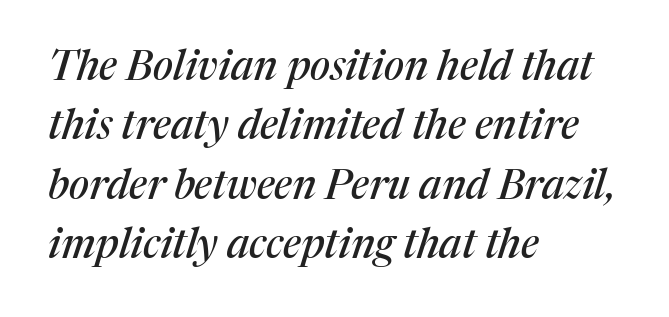
The image shows 41 px serif type, italic (leaning right); set left-aligned, normal line spacing (1.45x), normal letter spacing, not underlined; medium stroke contrast and a medium x-height.
